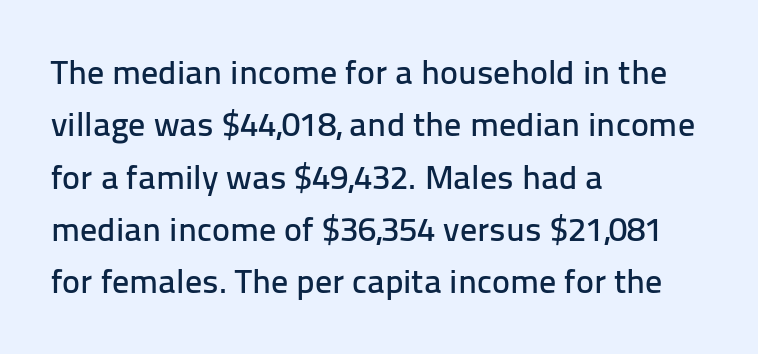
The image shows 34 px sans-serif type, upright; set left-aligned, normal line spacing (1.54x), normal letter spacing, not underlined; low stroke contrast and a medium x-height.
